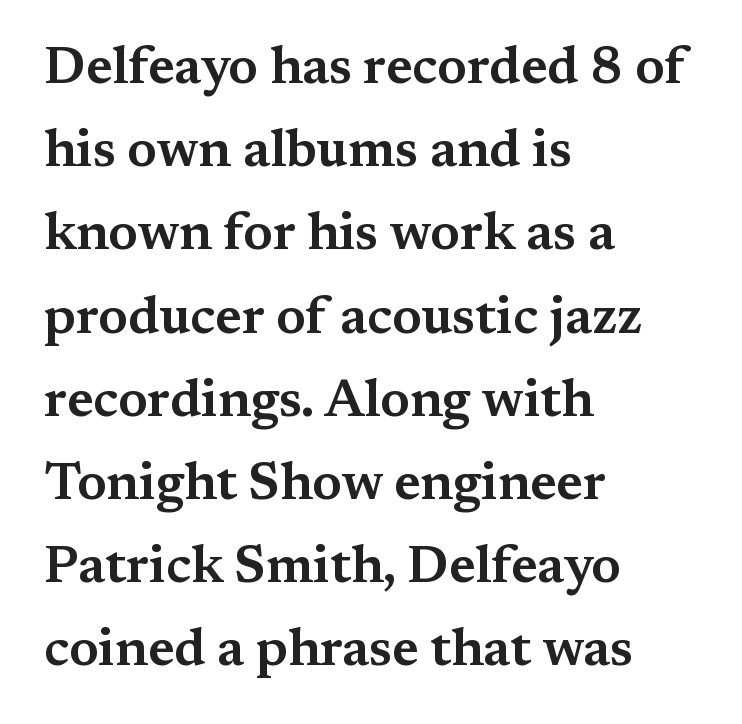
The image shows 52 px wide serif type, upright; set left-aligned, normal line spacing (1.6x), normal letter spacing, not underlined; medium stroke contrast and a medium x-height.
